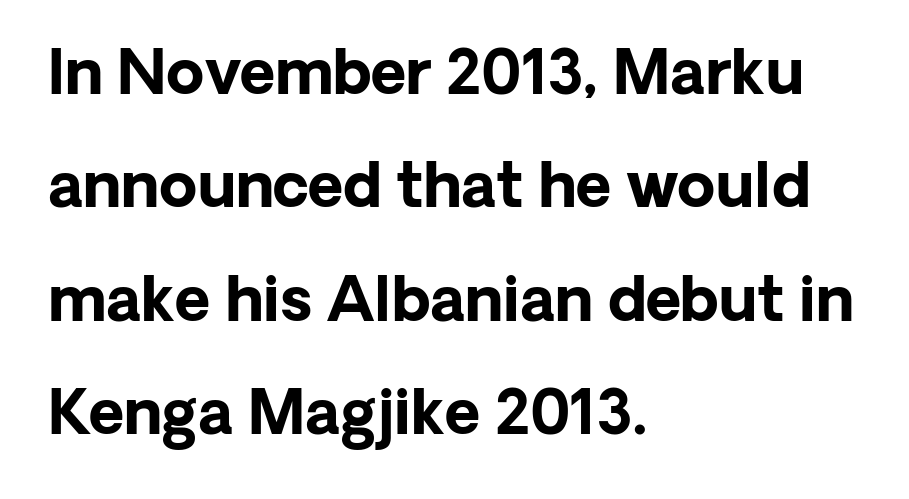
The image shows 61 px bold sans-serif type, upright; set left-aligned, line spacing 1.86x, normal letter spacing, not underlined; low stroke contrast and a medium x-height.
